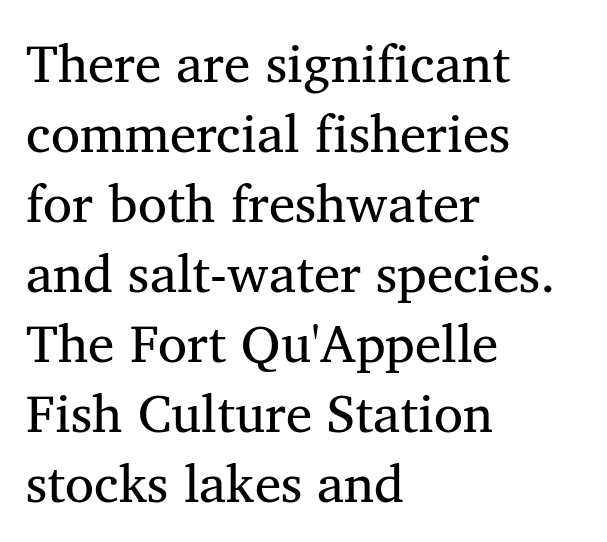
Line starts are locked; line ends wander. Regarding leading, the lines here are spaced in the standard way. Is this a fixed-width face? No — the glyphs have proportional, varying widths. Each stroke keeps to a modest, everyday thickness or less. What kind of face is this? One with serifs. Honestly, there is no underline to notice here at all.
